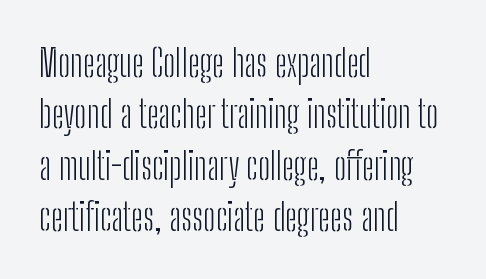
Q: Is the text bold? A: No.
Q: Is the text italic (slanted)? A: No, it is upright.
Q: Is the typeface a serif or a sans-serif typeface? A: Sans-serif.
Q: Is the text underlined? A: No.
Q: How is the paragraph aligned? A: Left-aligned.
Q: Is the spacing between letters normal or unusually wide? A: Normal.
Q: Is the spacing between lines tight, normal or loose? A: Normal.
Q: Width (condensed, normal, or wide)? A: Condensed.
Q: Stroke contrast? A: Low.
Q: x-height? A: Medium.
Q: Monospaced? A: No.
